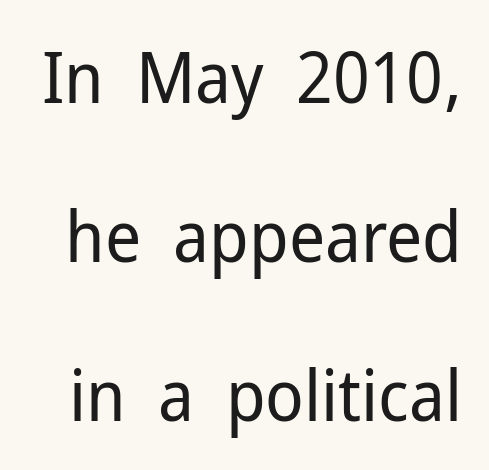
{"serif": "no", "italic": "no", "bold": "no", "weight": "regular", "width": "normal", "stroke_contrast": "low", "x_height": "medium", "monospaced": "no", "underline": "no", "line_spacing": "loose", "line_spacing_ratio": 2.24, "letter_spacing": "normal", "letter_spacing_em": 0.0, "glyph_px": 71}
